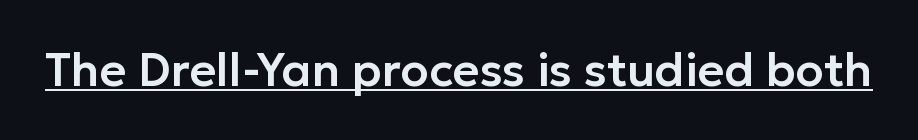
Unlike italic type, these characters show no tilt at all. The face used here appears with an underline applied. Words appear dense and cohesive because spacing is normal. Font category for this specimen: sans-serif.
